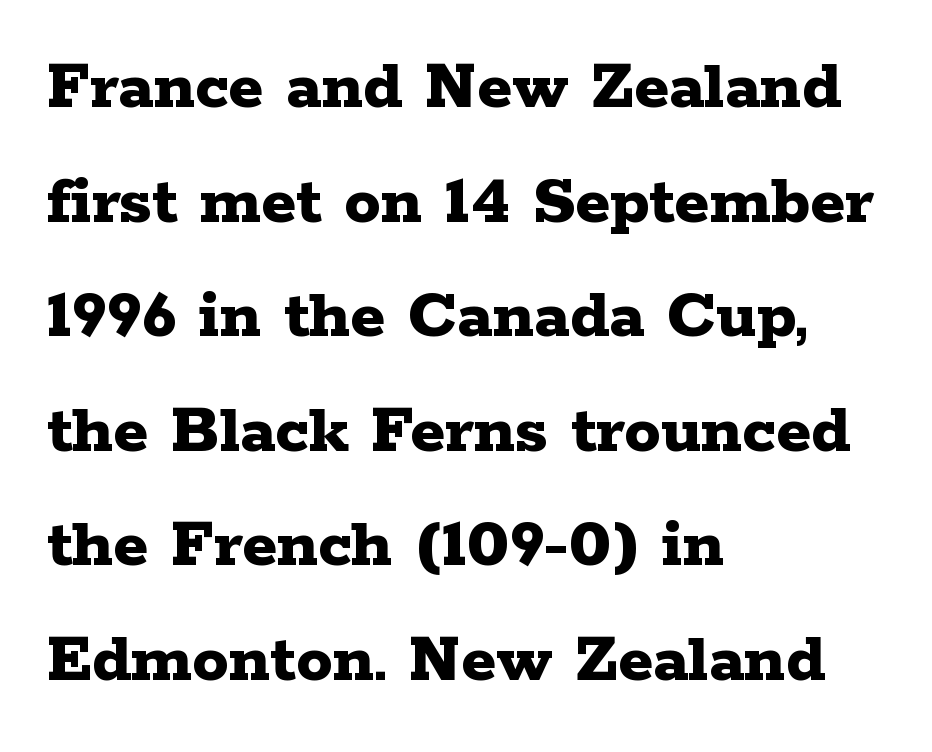
{"serif": "yes", "italic": "no", "bold": "yes", "weight": "bold", "width": "wide", "stroke_contrast": "low", "x_height": "medium", "monospaced": "no", "underline": "no", "align": "left", "line_spacing": "normal", "line_spacing_ratio": 1.57, "letter_spacing": "normal", "letter_spacing_em": 0.0, "glyph_px": 73}
